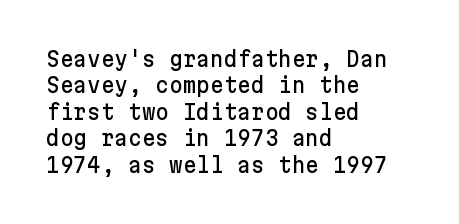
{"italic": "no", "underline": "no", "align": "left", "line_spacing": "normal", "line_spacing_ratio": 1.26, "letter_spacing": "normal", "letter_spacing_em": 0.0, "glyph_px": 21}
